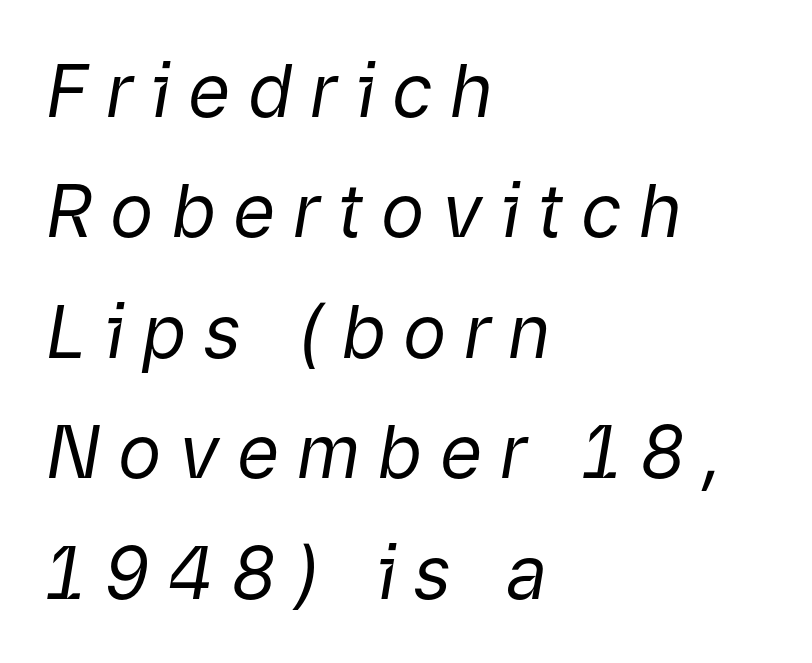
{"italic": "yes", "lean": "right", "slant_degrees": 9, "bold": "no", "weight": "regular", "width": "normal", "stroke_contrast": "low", "x_height": "medium", "monospaced": "no", "underline": "no", "align": "left", "line_spacing": "normal", "line_spacing_ratio": 1.65, "letter_spacing": "wide", "letter_spacing_em": 0.24, "glyph_px": 73}
